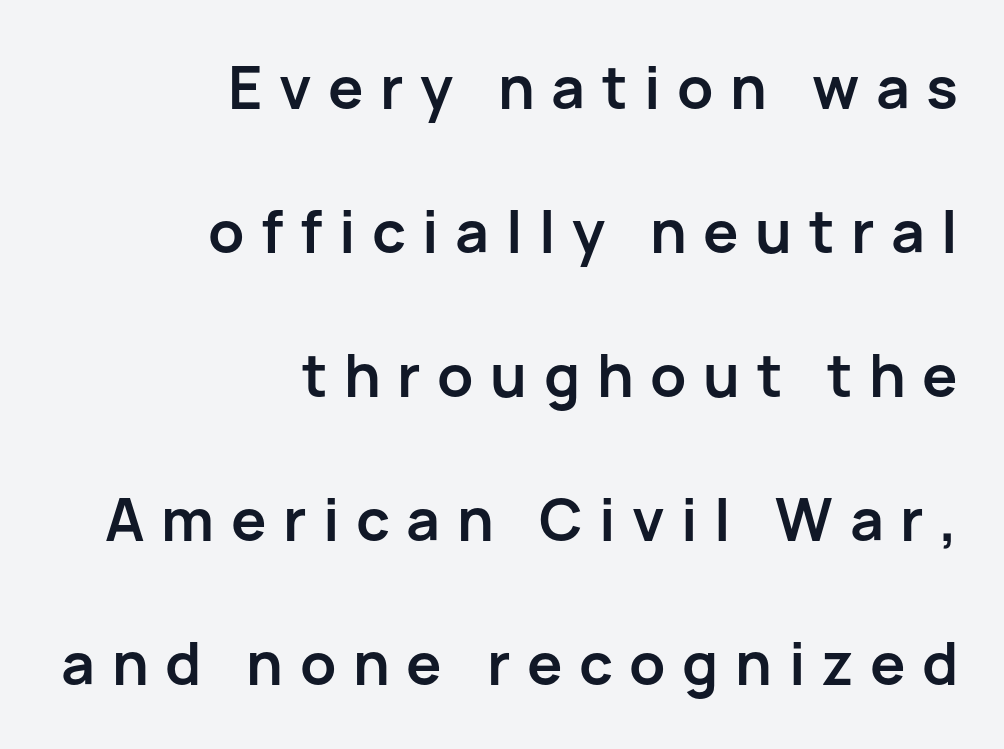
This sample trades compactness for vertical openness between lines. The designer went with a sans here, leaving each stem footless. What stands out about the letter spacing? Its width — letters are far apart. Unlike italic type, these characters show no tilt at all. Caption: multi-line text, flush right, ragged left. Character widths vary here, with narrow letters taking less room than wide ones.
